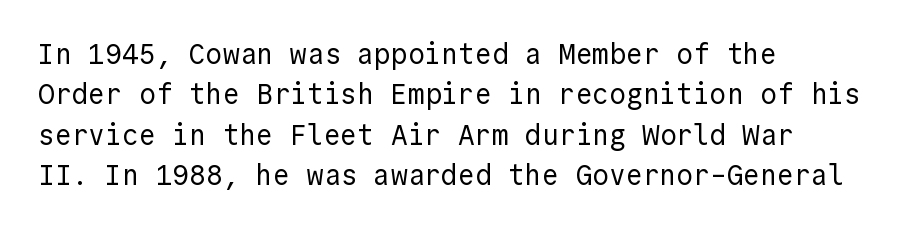
{"serif": "no", "italic": "no", "bold": "no", "weight": "regular", "width": "normal", "x_height": "medium", "monospaced": "yes", "underline": "no", "align": "left", "line_spacing": "normal", "line_spacing_ratio": 1.44, "letter_spacing": "normal", "letter_spacing_em": 0.0, "glyph_px": 28}
